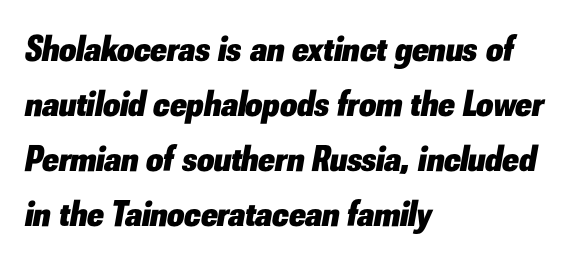
{"italic": "yes", "lean": "right", "slant_degrees": 10, "bold": "yes", "weight": "heavy", "width": "normal", "stroke_contrast": "low", "x_height": "small", "monospaced": "no", "underline": "no", "align": "left", "line_spacing": "normal", "line_spacing_ratio": 1.49, "letter_spacing": "normal", "letter_spacing_em": 0.0, "glyph_px": 37}
